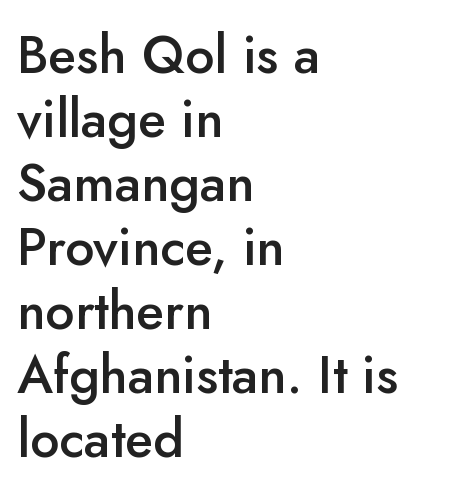
There is no visible air inserted between adjacent glyphs. Check under the words: just untouched page. What weight is shown? A semibold, between regular and bold. No feet cap the strokes, marking this as sans-serif type. When letters stand straight like this, we call the style roman or upright. Spacing verdict: proportional, widths tailored to each character.
